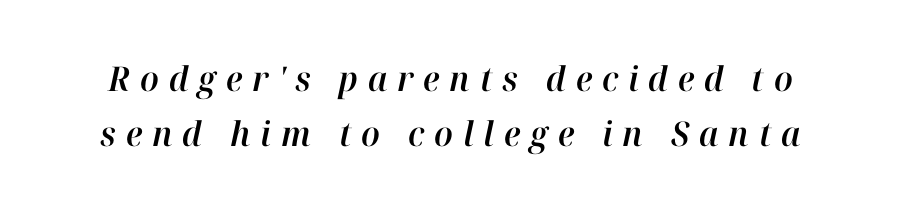
A typesetter would call this heavily tracked-out type. The face used here is proportionally spaced, like ordinary book or web type. Would a proofreader flag this as italicized? Yes. Vertical spacing — default. The space beneath each line is pristine and unruled.
